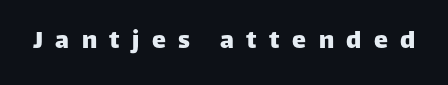
Italic? Not at all — the glyphs are vertical. Each word looks stretched out because of the extra space between its letters. Serifs: no, the terminals of the letterforms are clean. Anything drawn beneath the words? Only blank space. Here the designer chose a conventional face with non-uniform glyph widths.
